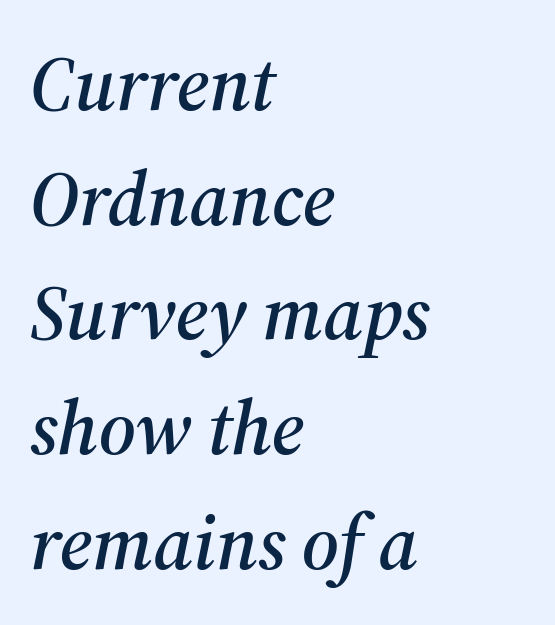
{"serif": "yes", "italic": "yes", "lean": "right", "slant_degrees": 12, "width": "normal", "stroke_contrast": "medium", "x_height": "medium", "monospaced": "no", "underline": "no", "align": "left", "line_spacing": "normal", "line_spacing_ratio": 1.49, "letter_spacing": "normal", "letter_spacing_em": 0.0, "glyph_px": 77}
